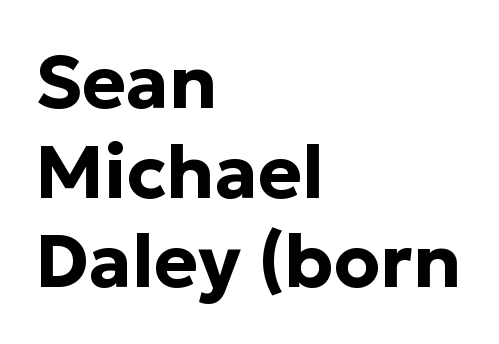
{"serif": "no", "italic": "no", "bold": "yes", "weight": "bold", "width": "normal", "stroke_contrast": "low", "x_height": "medium", "monospaced": "no", "underline": "no", "align": "left", "line_spacing_ratio": 1.21, "letter_spacing": "normal", "letter_spacing_em": 0.0, "glyph_px": 74}
